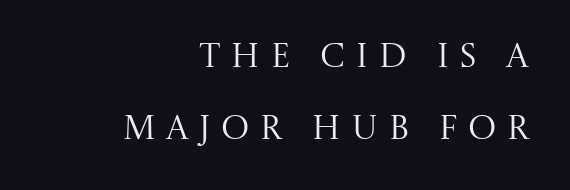
Q: Is the text bold? A: No.
Q: Is the text italic (slanted)? A: No, it is upright.
Q: Is the typeface a serif or a sans-serif typeface? A: Serif.
Q: Is the text underlined? A: No.
Q: How is the paragraph aligned? A: Right-aligned.
Q: Is the spacing between letters normal or unusually wide? A: Unusually wide.
Q: Is the spacing between lines tight, normal or loose? A: Loose.
Q: Width (condensed, normal, or wide)? A: Normal.
Q: Stroke contrast? A: Medium.
Q: x-height? A: Large.
Q: Monospaced? A: No.
